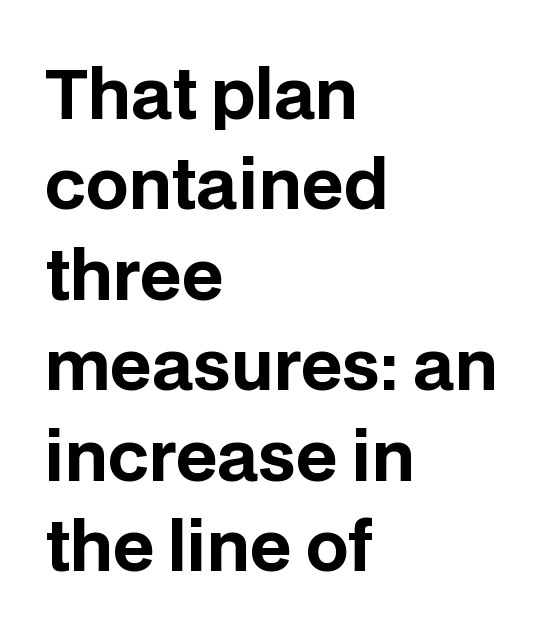
Q: Is the text bold? A: Yes.
Q: Is the text italic (slanted)? A: No, it is upright.
Q: Is the typeface a serif or a sans-serif typeface? A: Sans-serif.
Q: Is the text underlined? A: No.
Q: How is the paragraph aligned? A: Left-aligned.
Q: Is the spacing between letters normal or unusually wide? A: Normal.
Q: Is the spacing between lines tight, normal or loose? A: Normal.
Q: Width (condensed, normal, or wide)? A: Normal.
Q: Stroke contrast? A: Low.
Q: x-height? A: Large.
Q: Monospaced? A: No.
